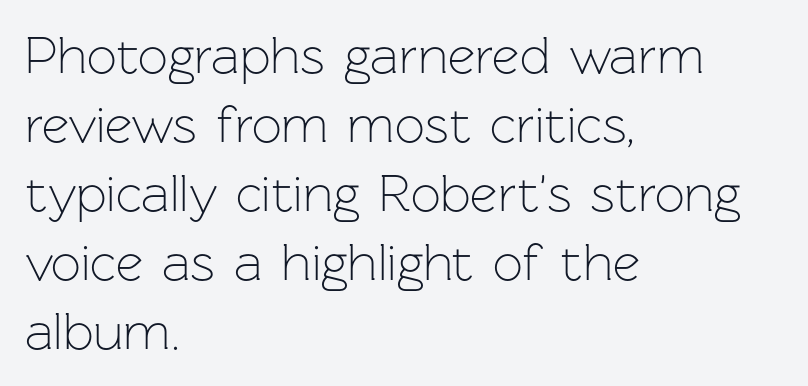
The typesetting does not lean heavy: it is not bold. Tall strokes in this sample are plumb rather than angled. Vertically, the passage feels balanced, rows spaced as you'd expect. The designer went with a sans here, leaving each stem footless. Nothing unusual about the tracking: characters are spaced as the font intends. The letters advance in unequal steps, a hallmark of proportional type.
